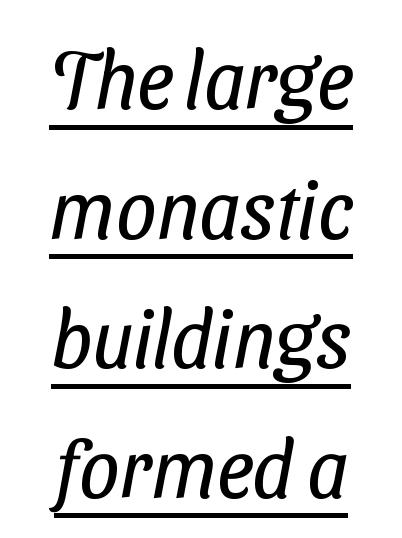
The image shows 80 px regular-weight, condensed sans-serif type; set normal line spacing (1.62x), normal letter spacing, underlined; low stroke contrast and a medium x-height.
